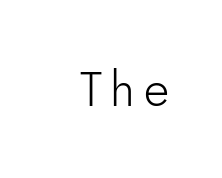
{"serif": "no", "italic": "no", "bold": "no", "weight": "light", "width": "normal", "stroke_contrast": "low", "x_height": "small", "monospaced": "no", "underline": "no", "glyph_px": 49}
